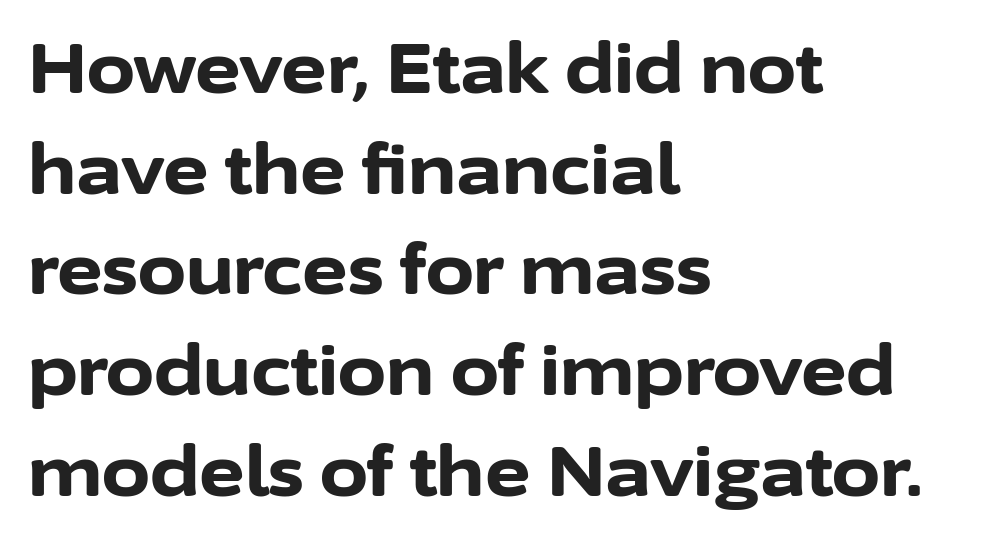
When letters stand straight like this, we call the style roman or upright. Nothing sits at the stroke ends, so this counts as sans-serif. The rendering uses a bold face; every stroke is thick and dark. Each line starts at the same left margin while the right side varies. Leading matches the norm, producing a regular column. What stands out about the letter spacing? Nothing — it is the standard amount.
